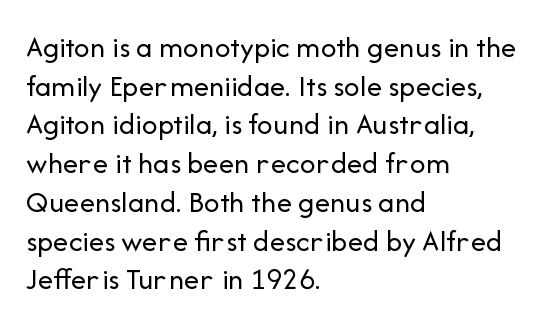
Q: Is the text bold? A: No.
Q: Is the text italic (slanted)? A: No, it is upright.
Q: Is the typeface a serif or a sans-serif typeface? A: Sans-serif.
Q: Is the text underlined? A: No.
Q: How is the paragraph aligned? A: Left-aligned.
Q: Is the spacing between letters normal or unusually wide? A: Normal.
Q: Is the spacing between lines tight, normal or loose? A: Normal.
Q: Width (condensed, normal, or wide)? A: Normal.
Q: Stroke contrast? A: Low.
Q: x-height? A: Medium.
Q: Monospaced? A: No.
